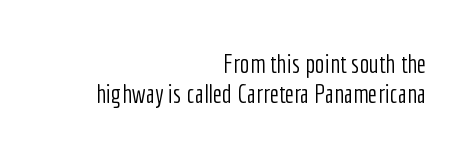
The image shows 26 px text type, upright; set right-aligned, tight line spacing (1.15x), normal letter spacing, not underlined.
